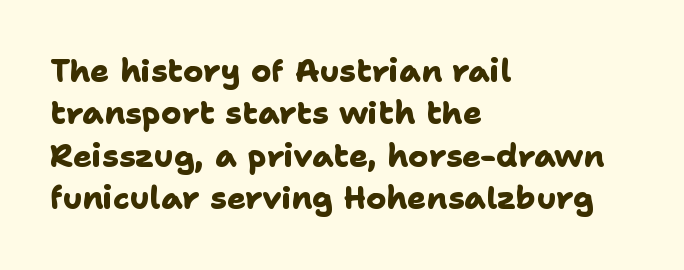
Q: Is the text bold? A: Yes.
Q: Is the typeface a serif or a sans-serif typeface? A: Sans-serif.
Q: Is the text underlined? A: No.
Q: How is the paragraph aligned? A: Left-aligned.
Q: Is the spacing between letters normal or unusually wide? A: Normal.
Q: Is the spacing between lines tight, normal or loose? A: Normal.
Q: Width (condensed, normal, or wide)? A: Normal.
Q: Stroke contrast? A: Low.
Q: x-height? A: Medium.
Q: Monospaced? A: No.
